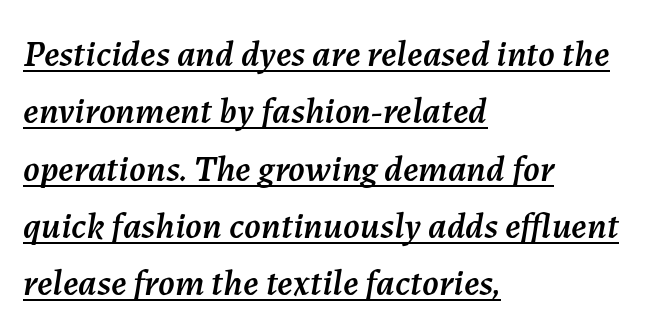
{"italic": "yes", "lean": "right", "slant_degrees": 7, "width": "normal", "stroke_contrast": "medium", "x_height": "medium", "monospaced": "no", "underline": "yes", "align": "left", "line_spacing": "normal", "line_spacing_ratio": 1.55, "letter_spacing": "normal", "letter_spacing_em": 0.0, "glyph_px": 37}
